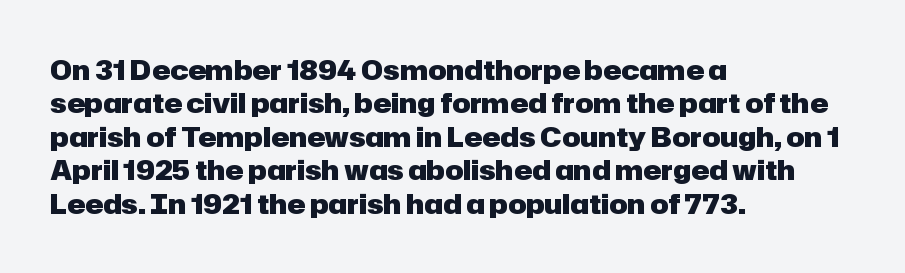
{"italic": "no", "bold": "yes", "underline": "no", "align": "left", "line_spacing_ratio": 1.24, "letter_spacing": "normal", "letter_spacing_em": 0.0, "glyph_px": 27}
